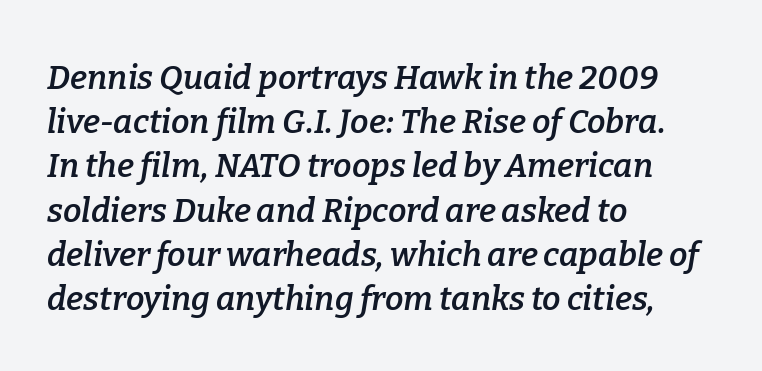
Q: Is the text bold? A: Semi-bold.
Q: Is the text italic (slanted)? A: Yes, it leans right by about 9 degrees.
Q: Is the typeface a serif or a sans-serif typeface? A: Serif.
Q: Is the text underlined? A: No.
Q: How is the paragraph aligned? A: Left-aligned.
Q: Is the spacing between letters normal or unusually wide? A: Normal.
Q: Is the spacing between lines tight, normal or loose? A: Normal.
Q: Width (condensed, normal, or wide)? A: Normal.
Q: Stroke contrast? A: Low.
Q: x-height? A: Medium.
Q: Monospaced? A: No.
